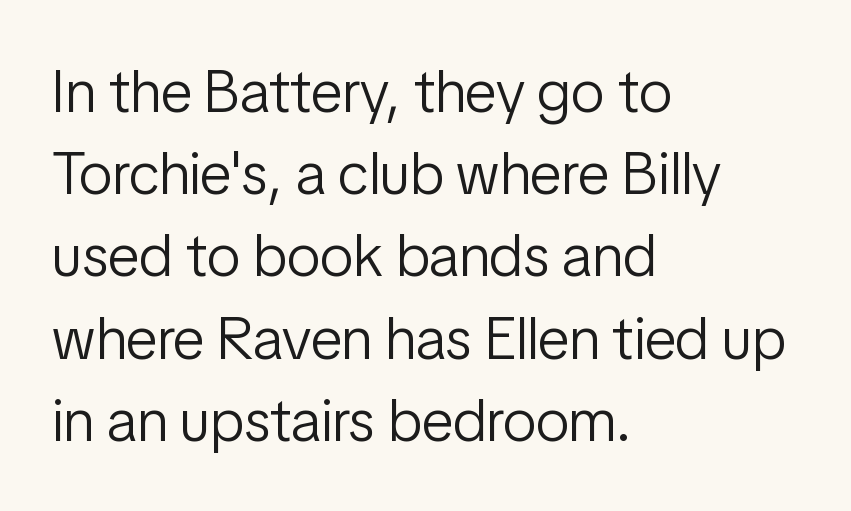
Q: Is the text bold? A: No.
Q: Is the text italic (slanted)? A: No, it is upright.
Q: Is the typeface a serif or a sans-serif typeface? A: Sans-serif.
Q: Is the text underlined? A: No.
Q: How is the paragraph aligned? A: Left-aligned.
Q: Is the spacing between letters normal or unusually wide? A: Normal.
Q: Is the spacing between lines tight, normal or loose? A: Normal.
Q: Width (condensed, normal, or wide)? A: Condensed.
Q: Stroke contrast? A: Low.
Q: x-height? A: Medium.
Q: Monospaced? A: No.
